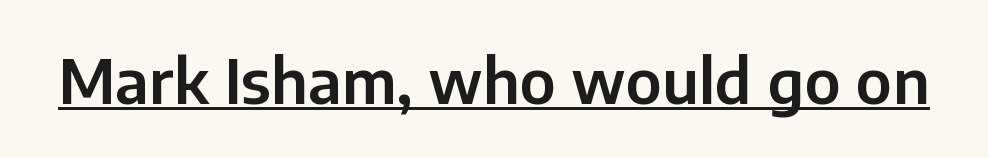
Q: Is the text italic (slanted)? A: No, it is upright.
Q: Is the typeface a serif or a sans-serif typeface? A: Sans-serif.
Q: Is the text underlined? A: Yes.
Q: Is the spacing between letters normal or unusually wide? A: Normal.
Q: Width (condensed, normal, or wide)? A: Normal.
Q: Stroke contrast? A: Low.
Q: x-height? A: Medium.
Q: Monospaced? A: No.
